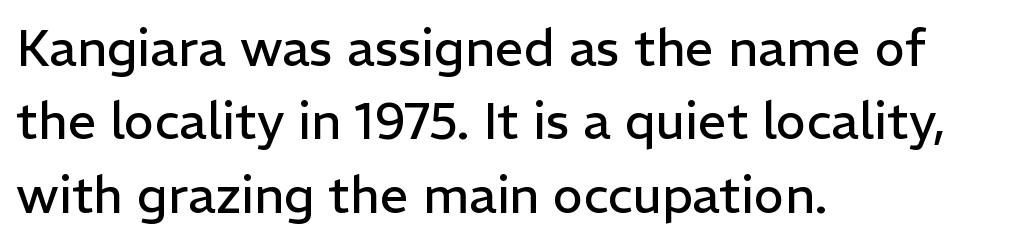
{"serif": "no", "italic": "no", "bold": "no", "weight": "regular", "width": "normal", "stroke_contrast": "low", "x_height": "medium", "monospaced": "no", "underline": "no", "align": "left", "line_spacing": "normal", "line_spacing_ratio": 1.44, "letter_spacing": "normal", "letter_spacing_em": 0.0, "glyph_px": 51}
